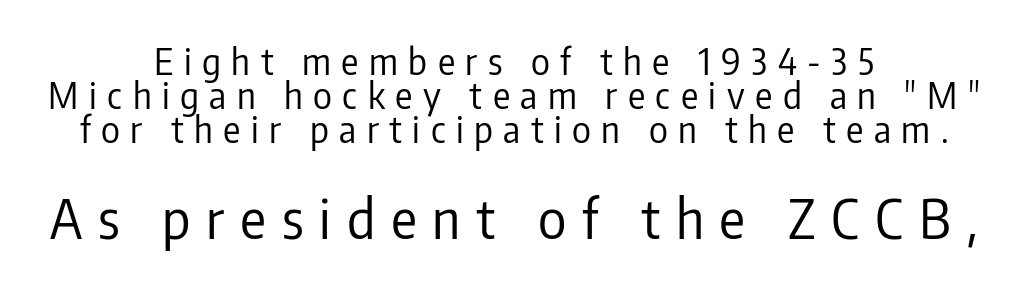
{"serif": "no", "italic": "no", "bold": "no", "weight": "regular", "width": "condensed", "stroke_contrast": "low", "x_height": "medium", "monospaced": "no", "underline": "no", "align": "center", "line_spacing": "tight", "line_spacing_ratio": 0.95, "letter_spacing": "wide", "letter_spacing_em": 0.29, "larger_block": "second", "size_ratio": 1.5, "glyph_px": 54}
